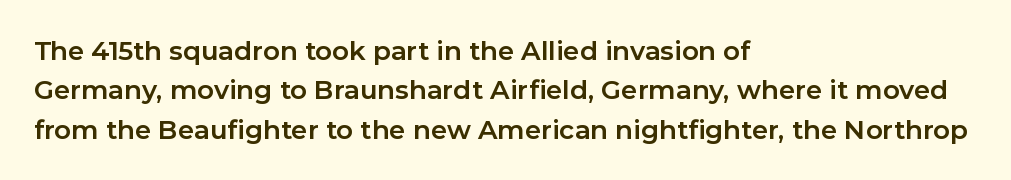
Q: Is the text bold? A: Yes.
Q: Is the text italic (slanted)? A: No, it is upright.
Q: Is the text underlined? A: No.
Q: How is the paragraph aligned? A: Left-aligned.
Q: Is the spacing between letters normal or unusually wide? A: Normal.
Q: Is the spacing between lines tight, normal or loose? A: Normal.
